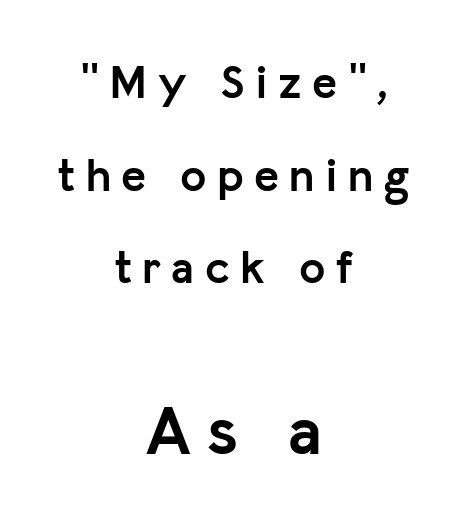
{"serif": "no", "italic": "no", "bold": "yes", "weight": "semibold", "width": "normal", "stroke_contrast": "low", "x_height": "medium", "monospaced": "no", "underline": "no", "align": "center", "line_spacing": "loose", "line_spacing_ratio": 1.97, "letter_spacing": "wide", "letter_spacing_em": 0.22, "larger_block": "second", "size_ratio": 1.49, "glyph_px": 70}
